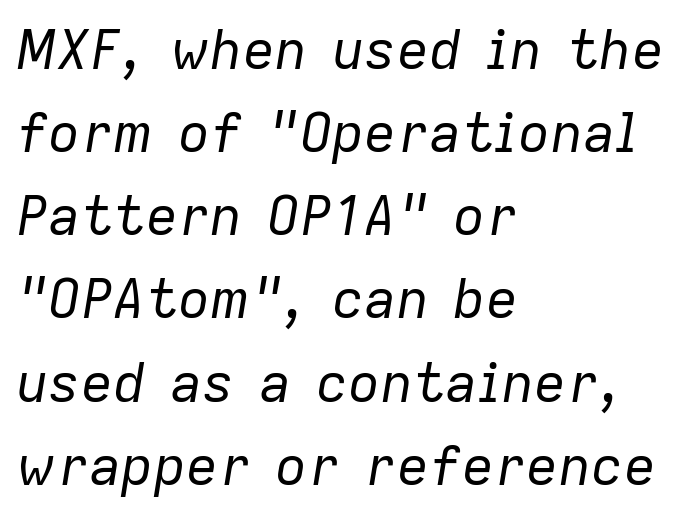
The image shows 54 px regular-weight type, italic (leaning right); set left-aligned, normal line spacing (1.54x), normal letter spacing, not underlined; low stroke contrast and a medium x-height.
